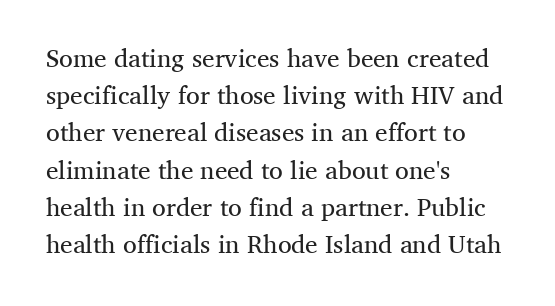
The image shows 25 px text type, upright; set left-aligned, normal line spacing (1.49x), normal letter spacing, not underlined.
